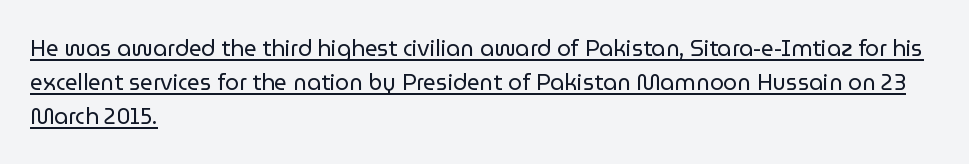
Q: Is the text bold? A: No.
Q: Is the text italic (slanted)? A: No, it is upright.
Q: Is the text underlined? A: Yes.
Q: How is the paragraph aligned? A: Left-aligned.
Q: Is the spacing between letters normal or unusually wide? A: Normal.
Q: Is the spacing between lines tight, normal or loose? A: Normal.
